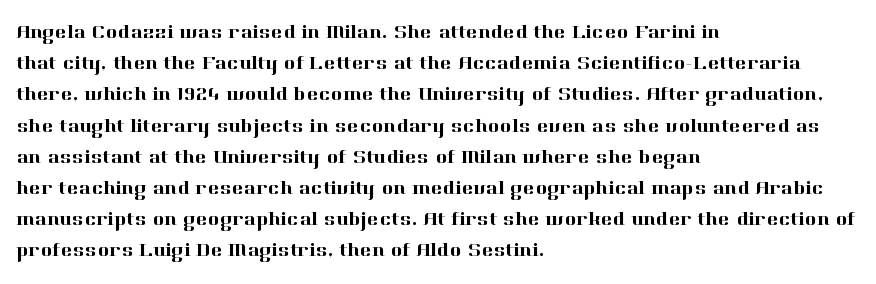
You could call the tracking neutral — neither tight nor loose. No italicization has been applied; the sample stays upright. Just letters on the line, the space beneath them empty. Compared with typical paragraphs, the rows here are spaced about the same.
